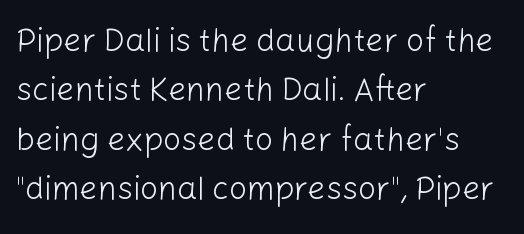
The rendering shows plain stroke endings on the letterforms — a sans-serif design. Stem width sits at or under what a default text font uses. Line spacing here is normal. Nobody drew a line under any word here. Tracking here is standard; glyphs follow each other at the usual distance. Note the varied advance widths — an 'i' is clearly narrower than an 'm'.
